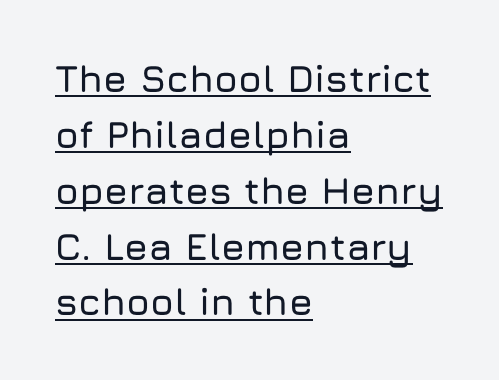
The image shows 38 px sans-serif type, upright; set left-aligned, normal line spacing (1.47x), normal letter spacing, underlined; low stroke contrast and a medium x-height.
